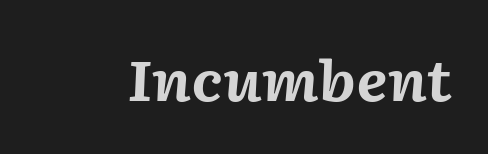
Q: Is the text bold? A: Yes.
Q: Is the text italic (slanted)? A: Yes, it leans right by about 2 degrees.
Q: Is the text underlined? A: No.
Q: Is the spacing between letters normal or unusually wide? A: Normal.
Q: Width (condensed, normal, or wide)? A: Normal.
Q: Stroke contrast? A: Medium.
Q: x-height? A: Medium.
Q: Monospaced? A: No.
